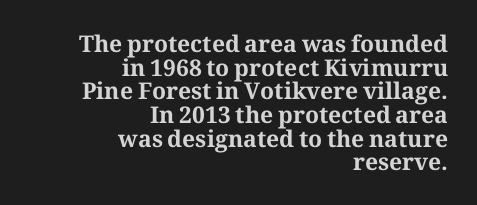
Q: Is the text bold? A: Yes.
Q: Is the text italic (slanted)? A: No, it is upright.
Q: Is the text underlined? A: No.
Q: How is the paragraph aligned? A: Right-aligned.
Q: Is the spacing between letters normal or unusually wide? A: Normal.
Q: Is the spacing between lines tight, normal or loose? A: Tight.
